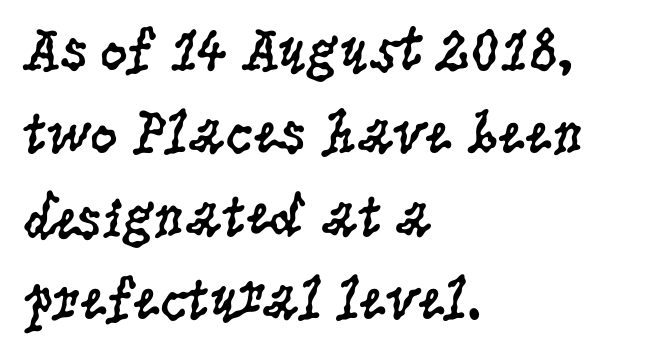
Q: Is the text bold? A: No.
Q: Is the typeface a serif or a sans-serif typeface? A: Serif.
Q: Is the text underlined? A: No.
Q: How is the paragraph aligned? A: Left-aligned.
Q: Is the spacing between letters normal or unusually wide? A: Normal.
Q: Is the spacing between lines tight, normal or loose? A: Normal.
Q: Width (condensed, normal, or wide)? A: Condensed.
Q: Stroke contrast? A: Low.
Q: x-height? A: Large.
Q: Monospaced? A: No.
